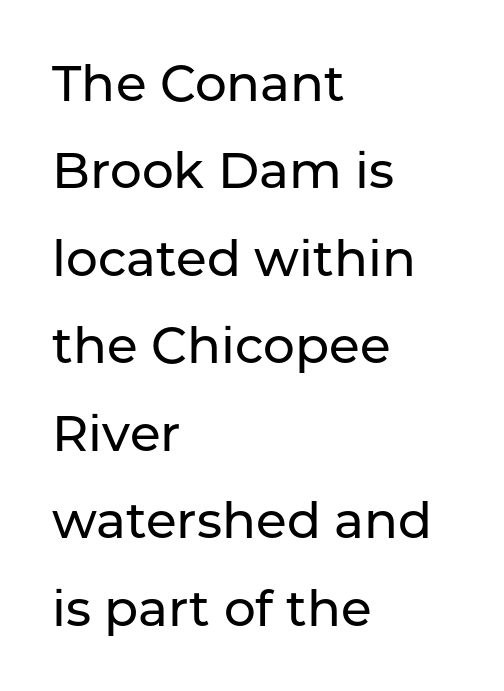
Is there any slant? The stems are plumb. Visually the block forms a straight wall on the left and a jagged coastline on the right. Character widths vary here, with narrow letters taking less room than wide ones. The rendering keeps characters at their native spacing. Font category for this specimen: sans-serif.
